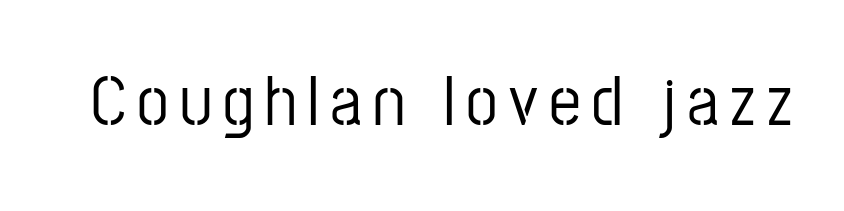
The image shows 71 px condensed sans-serif type, upright; set not underlined; low stroke contrast and a medium x-height.
